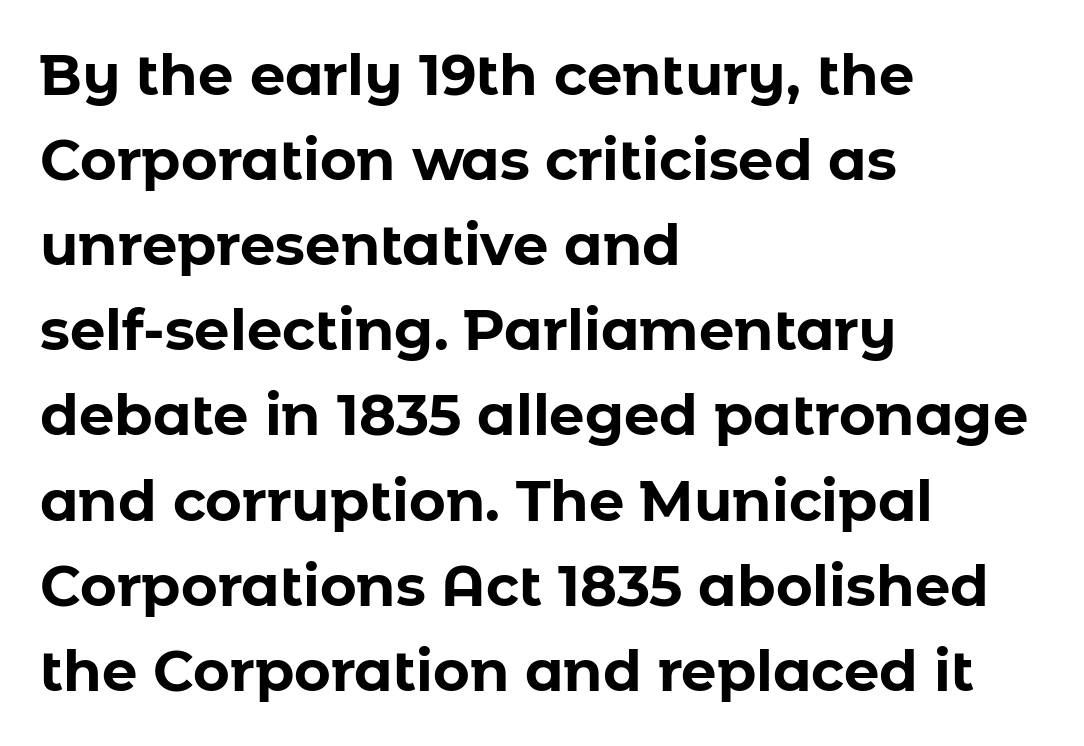
The image shows 56 px bold sans-serif type, upright; set left-aligned, normal line spacing (1.52x), normal letter spacing, not underlined; low stroke contrast and a medium x-height.
